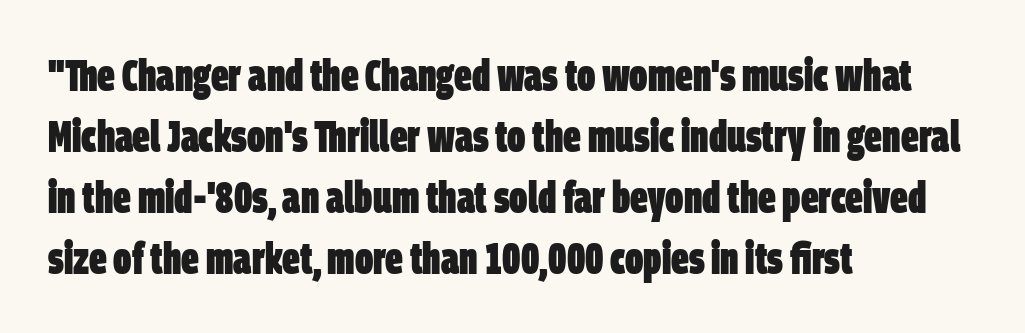
Q: Is the text bold? A: Yes.
Q: Is the typeface a serif or a sans-serif typeface? A: Sans-serif.
Q: Is the text underlined? A: No.
Q: How is the paragraph aligned? A: Left-aligned.
Q: Is the spacing between letters normal or unusually wide? A: Normal.
Q: Is the spacing between lines tight, normal or loose? A: Normal.
Q: Width (condensed, normal, or wide)? A: Condensed.
Q: Stroke contrast? A: Low.
Q: x-height? A: Large.
Q: Monospaced? A: No.
